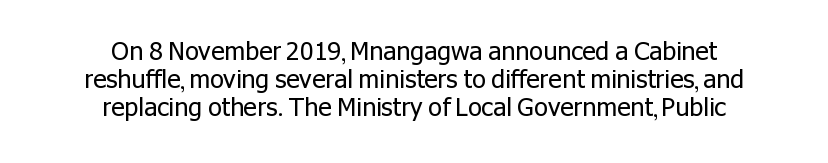
The image shows 25 px text type, upright; set centered, tight line spacing (1.12x), normal letter spacing, not underlined.
